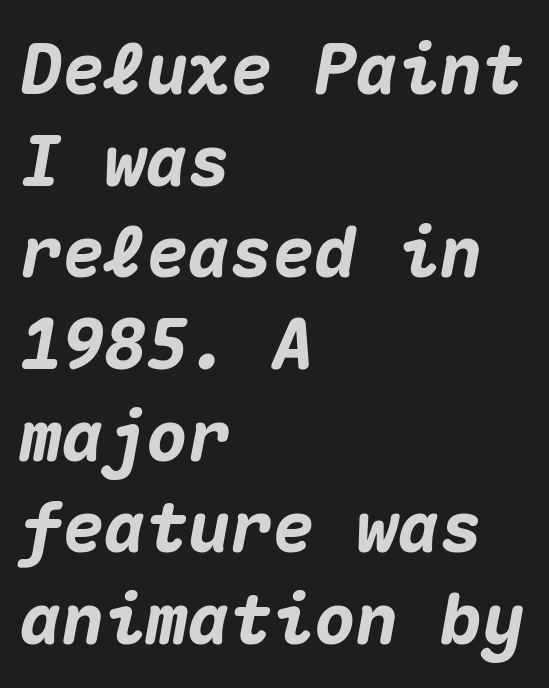
The image shows 70 px heavy type, italic (leaning right), monospaced; set left-aligned, normal line spacing (1.31x), normal letter spacing, not underlined; medium stroke contrast and a medium x-height.
